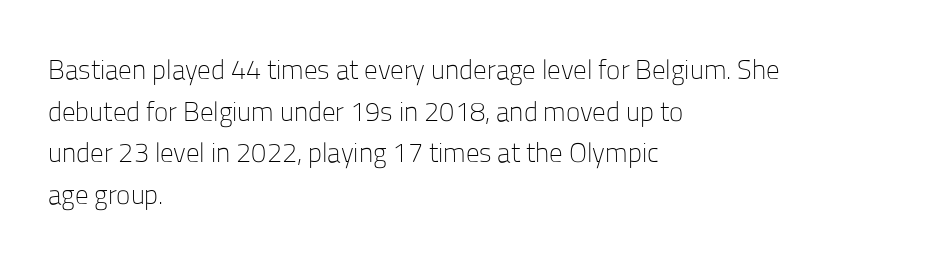
{"italic": "no", "bold": "no", "underline": "no", "align": "left", "line_spacing": "normal", "line_spacing_ratio": 1.54, "letter_spacing": "normal", "letter_spacing_em": 0.0, "glyph_px": 27}
